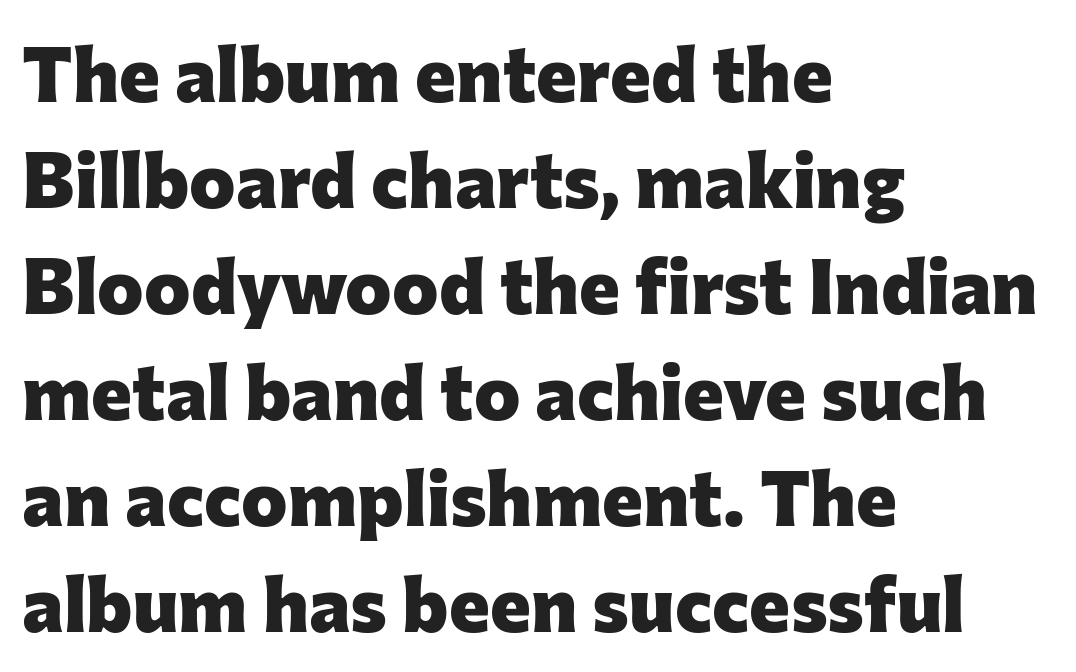
The foot of each line stays bare and open. Do the letters lean? They stand straight. I'd call this a sans setting — the letters go barefoot. A typesetter would call this proportional, since set widths differ per character. Look at the stroke-to-counter ratio: heavy, a bold.
